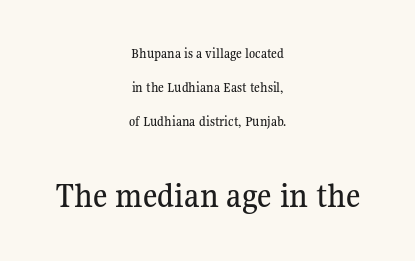
Q: Is the text italic (slanted)? A: No, it is upright.
Q: Is the typeface a serif or a sans-serif typeface? A: Serif.
Q: Is the text underlined? A: No.
Q: How is the paragraph aligned? A: Centered.
Q: Is the spacing between letters normal or unusually wide? A: Normal.
Q: Is the spacing between lines tight, normal or loose? A: Loose.
Q: Which block of text is set in a larger size, the first (top) or the second (bottom)? A: The second (bottom) one.
Q: Width (condensed, normal, or wide)? A: Normal.
Q: Stroke contrast? A: Medium.
Q: x-height? A: Medium.
Q: Monospaced? A: No.
